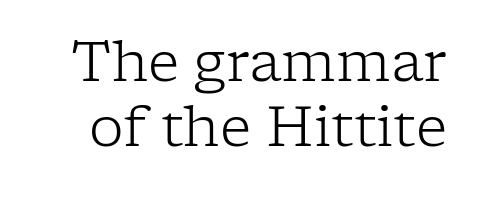
The image shows 55 px light serif type, upright; set line spacing 1.19x, normal letter spacing, not underlined; low stroke contrast and a medium x-height.
